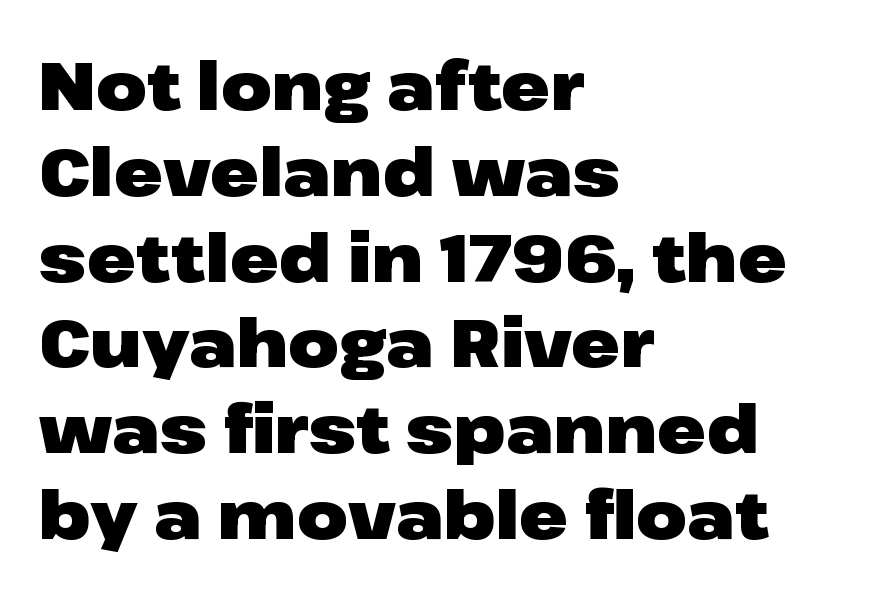
Horizontal bands of white between lines are of average thickness. How are the letters spaced? Ordinarily, with no added tracking. This sample has the flowing, uneven cadence of proportional lettering. Has an underline been added? It has not. Is there any slant? The stems are plumb.
